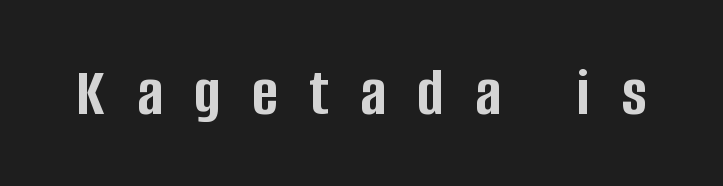
The image shows 70 px semibold, condensed sans-serif type, upright; set unusually wide letter spacing (+0.45 em), not underlined; low stroke contrast and a large x-height.
